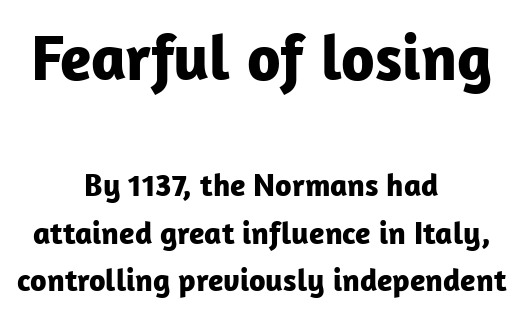
The image shows 65 px bold sans-serif type, upright; set centered, normal line spacing (1.48x), normal letter spacing, not underlined; the first (top) block is 2.03x larger; low stroke contrast and a medium x-height.
